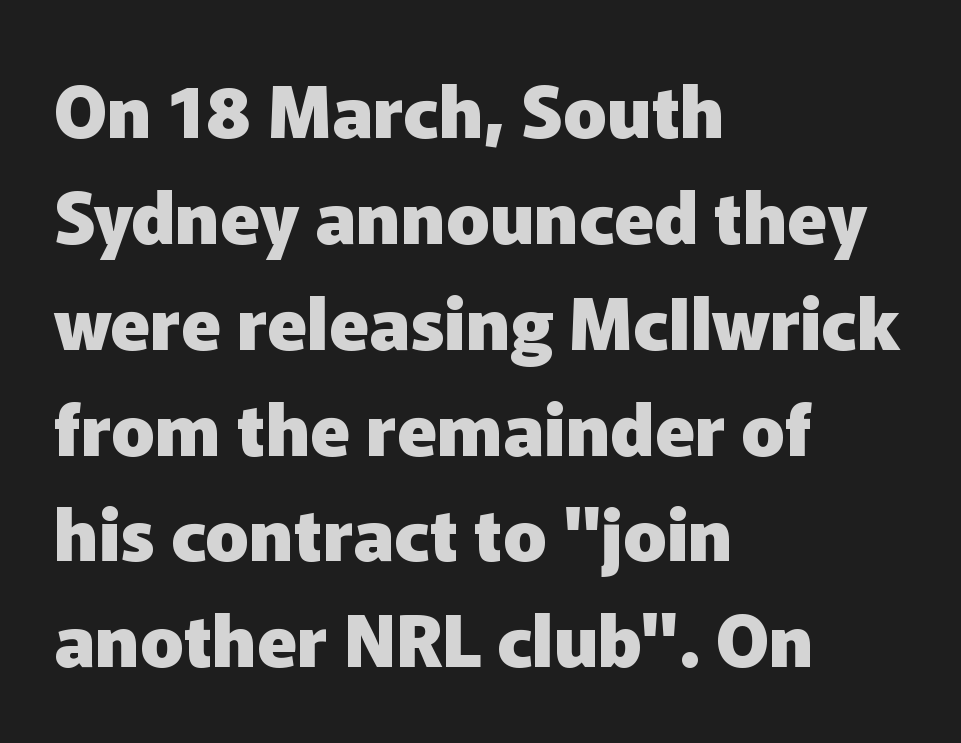
The image shows 72 px heavy sans-serif type, upright; set left-aligned, normal line spacing (1.47x), normal letter spacing, not underlined; low stroke contrast and a medium x-height.
